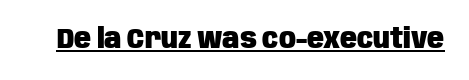
Q: Is the text bold? A: Yes.
Q: Is the text italic (slanted)? A: No, it is upright.
Q: Is the typeface a serif or a sans-serif typeface? A: Sans-serif.
Q: Is the text underlined? A: Yes.
Q: Is the spacing between letters normal or unusually wide? A: Normal.
Q: Width (condensed, normal, or wide)? A: Condensed.
Q: Stroke contrast? A: Low.
Q: x-height? A: Large.
Q: Monospaced? A: No.
